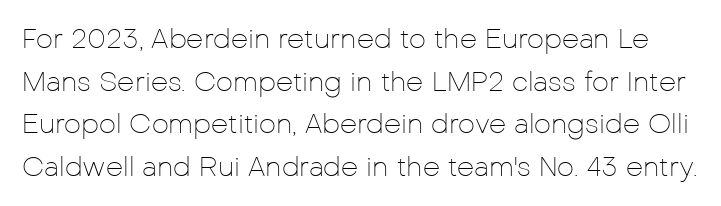
Lines of text with bare space underneath. Students, observe: this is what conventionally led text looks like. Does extra space separate the letters? No, they use regular spacing. Every character sits straight up, as roman type does. Ink coverage per letter is moderate at most.
